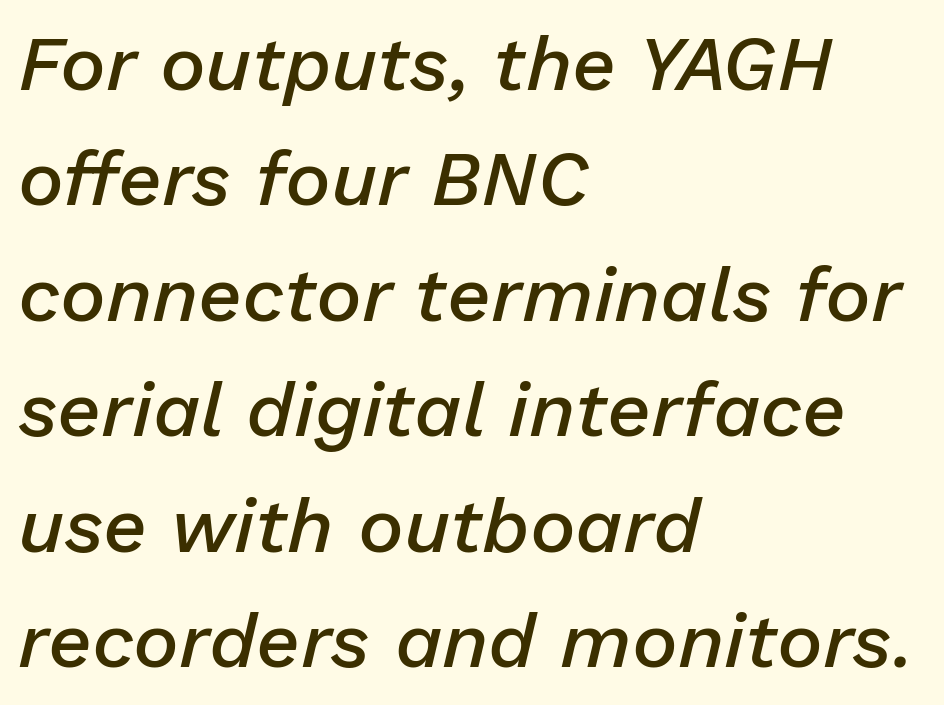
Rows of type keep a routine distance in the vertical direction. The rag falls on the right side of this text block. Quick note: italic. In terms of weight, the rendering is demibold, just under bold. Check under the words: just untouched page. Each letter keeps its own natural width here, so spacing adapts to shape.
